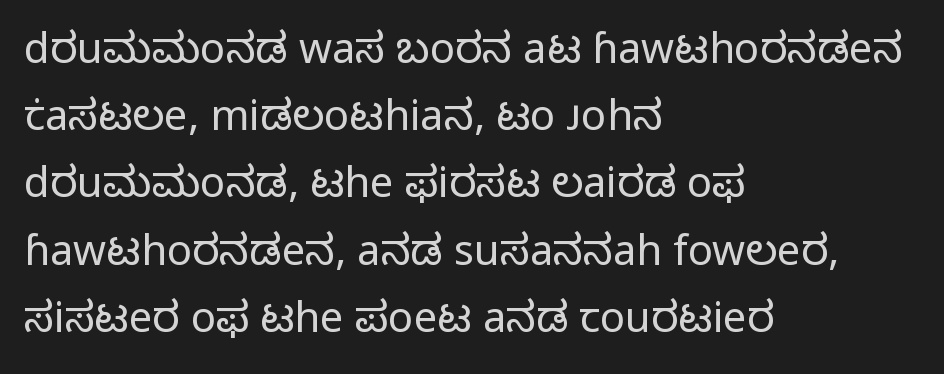
Q: Is the text bold? A: No.
Q: Is the text italic (slanted)? A: No, it is upright.
Q: Is the typeface a serif or a sans-serif typeface? A: Sans-serif.
Q: Is the text underlined? A: No.
Q: How is the paragraph aligned? A: Left-aligned.
Q: Is the spacing between letters normal or unusually wide? A: Normal.
Q: Is the spacing between lines tight, normal or loose? A: Normal.
Q: Width (condensed, normal, or wide)? A: Normal.
Q: Stroke contrast? A: Low.
Q: x-height? A: Medium.
Q: Monospaced? A: No.
